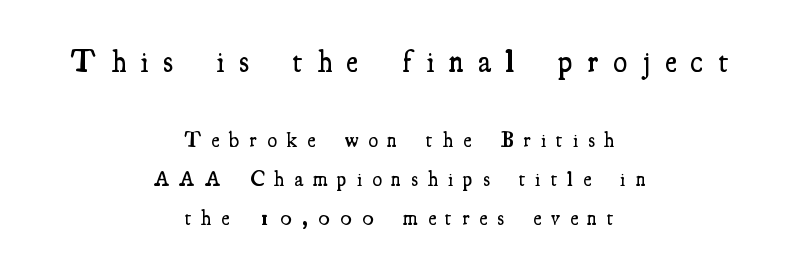
The image shows 31 px semibold, condensed serif type, upright; set centered, line spacing 1.85x, unusually wide letter spacing (+0.48 em), not underlined; the first (top) block is 1.48x larger; medium stroke contrast and a small x-height.
